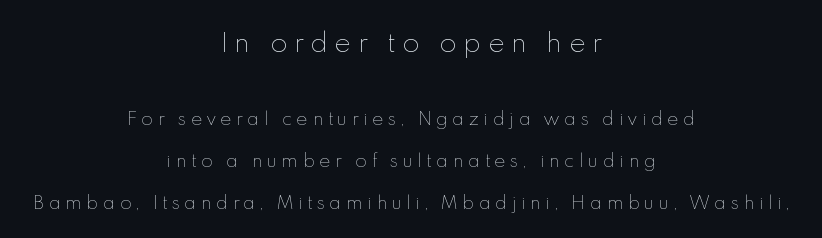
Q: Is the text bold? A: No.
Q: Is the text italic (slanted)? A: No, it is upright.
Q: Is the text underlined? A: No.
Q: How is the paragraph aligned? A: Centered.
Q: Is the spacing between letters normal or unusually wide? A: Unusually wide.
Q: Is the spacing between lines tight, normal or loose? A: Loose.
Q: Which block of text is set in a larger size, the first (top) or the second (bottom)? A: The first (top) one.
